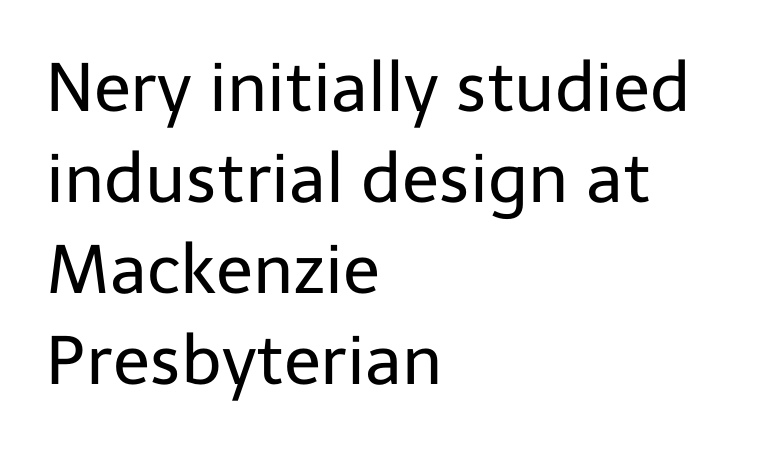
Q: Is the text bold? A: No.
Q: Is the text italic (slanted)? A: No, it is upright.
Q: Is the typeface a serif or a sans-serif typeface? A: Sans-serif.
Q: Is the text underlined? A: No.
Q: How is the paragraph aligned? A: Left-aligned.
Q: Is the spacing between letters normal or unusually wide? A: Normal.
Q: Is the spacing between lines tight, normal or loose? A: Normal.
Q: Width (condensed, normal, or wide)? A: Normal.
Q: Stroke contrast? A: Low.
Q: x-height? A: Medium.
Q: Monospaced? A: No.
